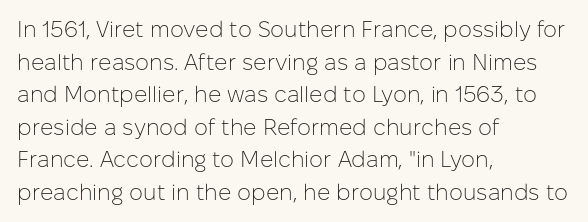
The image shows 22 px text type, upright; set left-aligned, normal line spacing (1.48x), normal letter spacing, not underlined.
